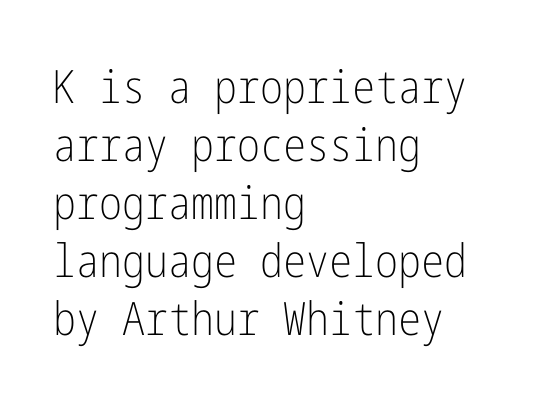
{"serif": "no", "italic": "no", "bold": "no", "weight": "light", "width": "condensed", "stroke_contrast": "low", "x_height": "medium", "underline": "no", "align": "left", "line_spacing": "normal", "line_spacing_ratio": 1.26, "letter_spacing": "normal", "letter_spacing_em": 0.0, "glyph_px": 46}
